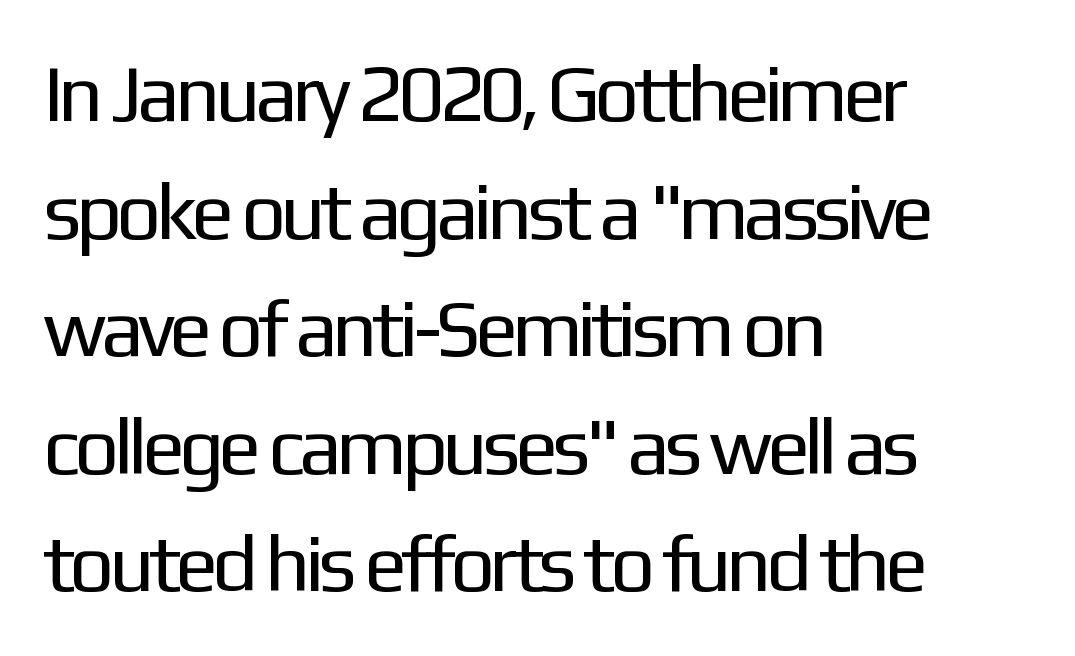
Q: Is the text bold? A: No.
Q: Is the text italic (slanted)? A: No, it is upright.
Q: Is the typeface a serif or a sans-serif typeface? A: Sans-serif.
Q: Is the text underlined? A: No.
Q: How is the paragraph aligned? A: Left-aligned.
Q: Is the spacing between letters normal or unusually wide? A: Normal.
Q: Is the spacing between lines tight, normal or loose? A: Normal.
Q: Width (condensed, normal, or wide)? A: Normal.
Q: Stroke contrast? A: Low.
Q: x-height? A: Medium.
Q: Monospaced? A: No.
